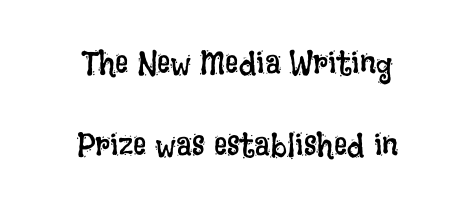
The image shows 33 px regular-weight, condensed type, upright; set centered, loose line spacing (2.48x), normal letter spacing, not underlined; low stroke contrast and a large x-height.
